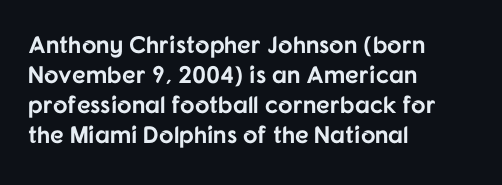
The image shows 24 px bold type, upright; set left-aligned, normal line spacing (1.25x), normal letter spacing, not underlined.
